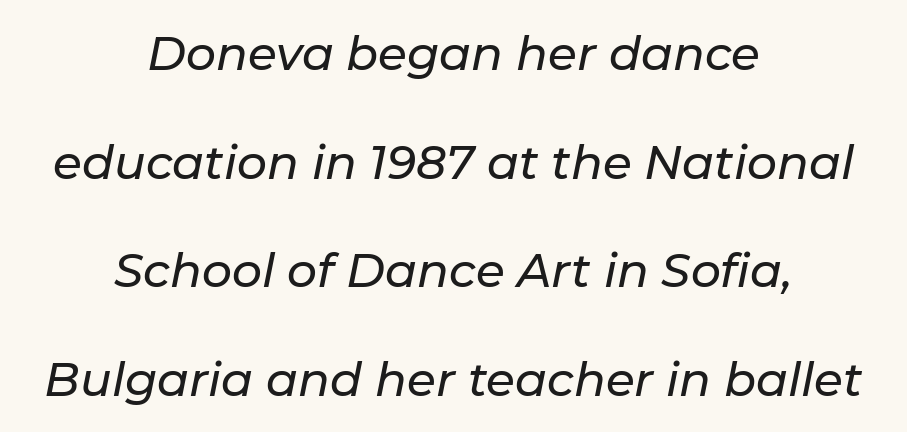
The image shows 47 px text type, italic (leaning right); set centered, loose line spacing (2.31x), normal letter spacing, not underlined; low stroke contrast and a medium x-height.
